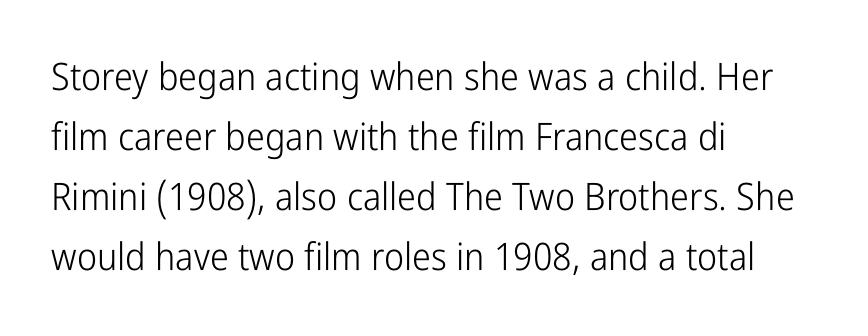
The image shows 38 px light, condensed sans-serif type, upright; set left-aligned, normal line spacing (1.58x), normal letter spacing, not underlined; low stroke contrast and a medium x-height.
